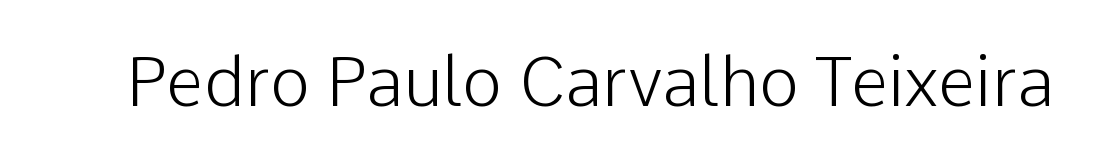
What stands out about the letter spacing? Nothing — it is the standard amount. You could not count columns in this text — the font is proportionally spaced. Stroke thickness stays within the range of a standard reading face or lighter. Unlike italic type, these characters show no tilt at all. This rendering features lettering with no underline. I'd call this a sans setting — the letters go barefoot.
